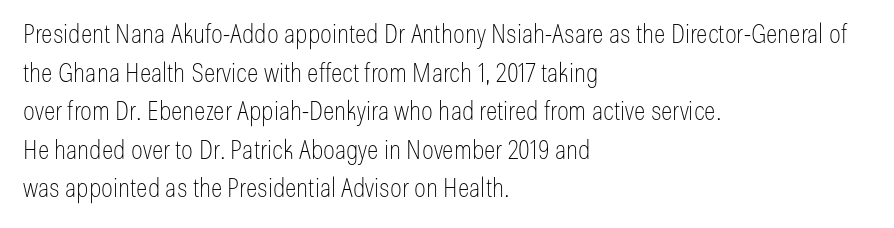
The image shows 27 px text type, upright; set left-aligned, normal line spacing (1.43x), normal letter spacing, not underlined.
